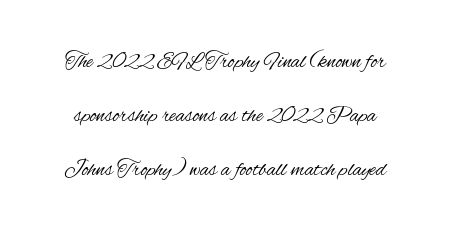
Q: Is the text bold? A: No.
Q: Is the text italic (slanted)? A: Yes.
Q: Is the text underlined? A: No.
Q: Is the spacing between letters normal or unusually wide? A: Normal.
Q: Is the spacing between lines tight, normal or loose? A: Loose.
